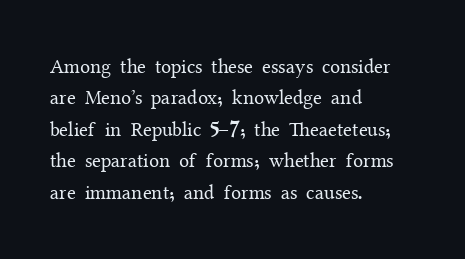
{"italic": "no", "bold": "no", "underline": "no", "align": "left", "line_spacing": "normal", "line_spacing_ratio": 1.57, "letter_spacing": "normal", "letter_spacing_em": 0.0, "glyph_px": 20}
